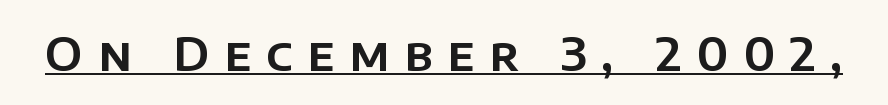
{"serif": "no", "italic": "no", "width": "normal", "stroke_contrast": "low", "x_height": "large", "monospaced": "no", "underline": "yes", "letter_spacing": "wide", "letter_spacing_em": 0.32, "glyph_px": 46}
